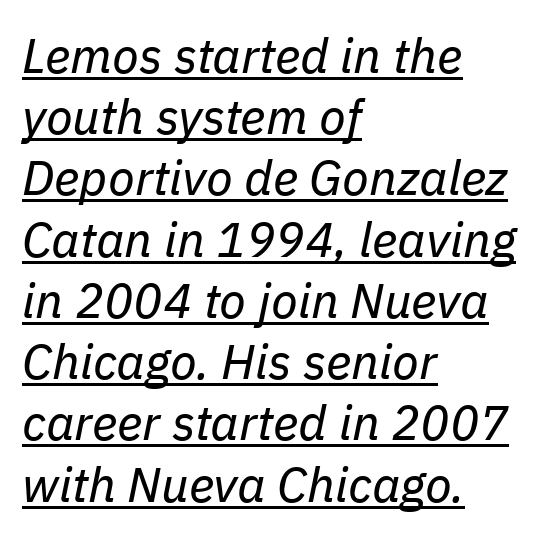
Q: Is the text bold? A: No.
Q: Is the text italic (slanted)? A: Yes, it leans right by about 11 degrees.
Q: Is the text underlined? A: Yes.
Q: How is the paragraph aligned? A: Left-aligned.
Q: Is the spacing between letters normal or unusually wide? A: Normal.
Q: Is the spacing between lines tight, normal or loose? A: Normal.
Q: Width (condensed, normal, or wide)? A: Normal.
Q: Stroke contrast? A: Low.
Q: x-height? A: Medium.
Q: Monospaced? A: No.
